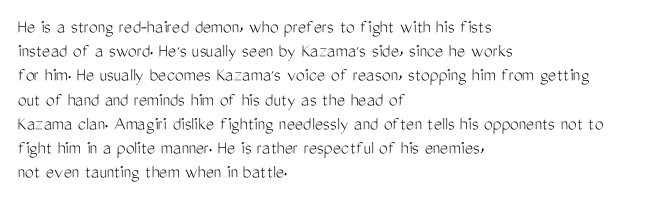
Tall strokes in this sample are plumb rather than angled. Decoration check: the copy has no underline. Words appear dense and cohesive because spacing is normal. The typesetter chose a ragged-right arrangement here.
